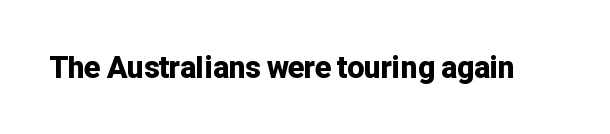
Q: Is the text bold? A: Yes.
Q: Is the text italic (slanted)? A: No, it is upright.
Q: Is the typeface a serif or a sans-serif typeface? A: Sans-serif.
Q: Is the text underlined? A: No.
Q: Is the spacing between letters normal or unusually wide? A: Normal.
Q: Width (condensed, normal, or wide)? A: Normal.
Q: Stroke contrast? A: Low.
Q: x-height? A: Medium.
Q: Monospaced? A: No.
